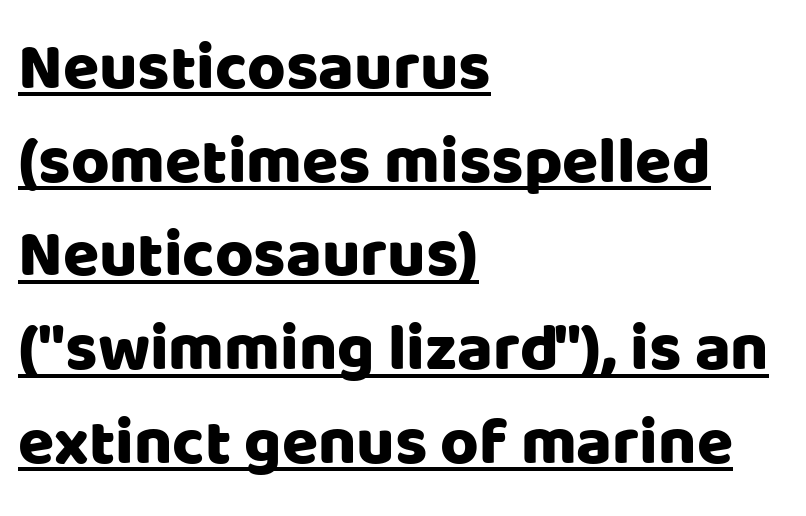
Visually the block forms a straight wall on the left and a jagged coastline on the right. Rows of type keep a routine distance in the vertical direction. Here the glyphs are tracked normally, forming tight word shapes. Characters remain perfectly vertical along every line. The letters carry no serifs — their stems end cleanly without finishing strokes. Check the space under the baseline: a stroke is drawn there.
